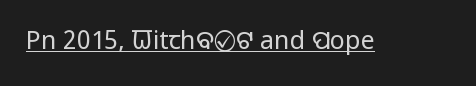
The letterforms sit at book weight or below. Posture: upright roman. Here the glyphs are tracked normally, forming tight word shapes. The words here are underlined.
